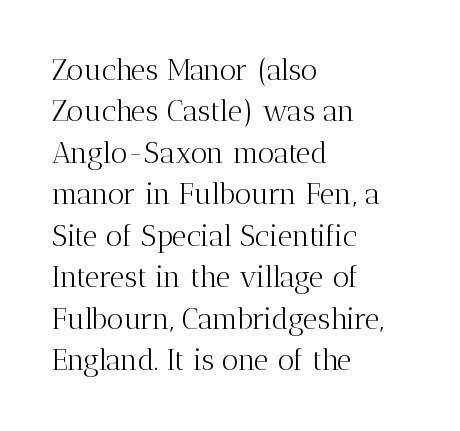
Line spacing here is normal. The rendering shows small feet on the letterforms — a serif design. The zone under the glyphs is completely vacant. This is the regular roman posture of the typeface. Note the varied advance widths — an 'i' is clearly narrower than an 'm'. Weight: regular or lighter.
